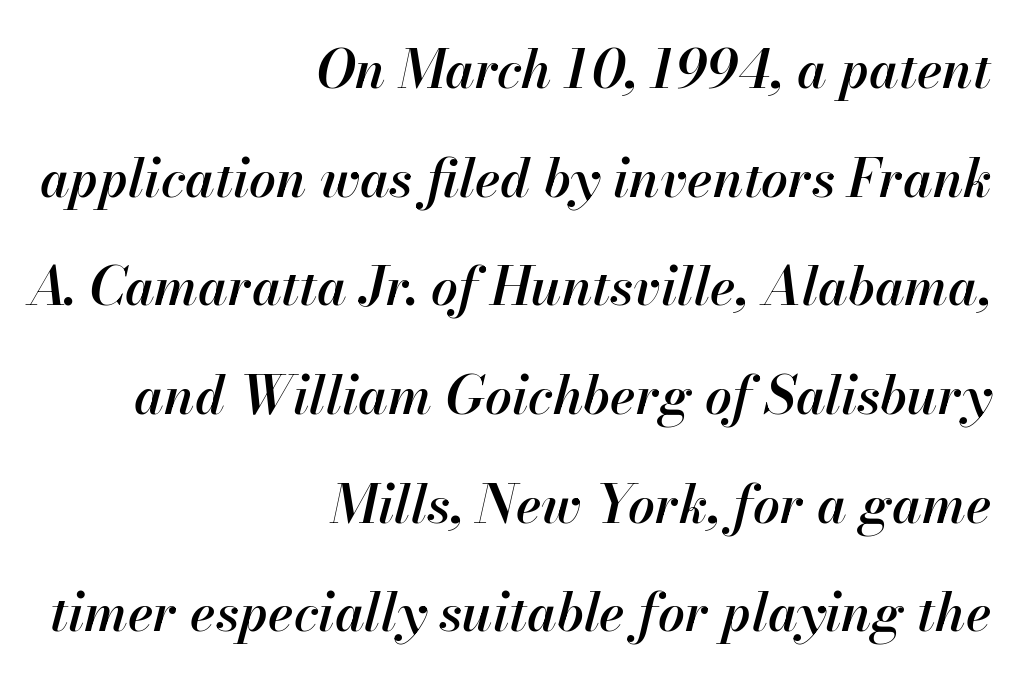
{"italic": "yes", "lean": "right", "slant_degrees": 13, "bold": "semi", "weight": "semibold", "width": "normal", "stroke_contrast": "high", "x_height": "small", "monospaced": "no", "underline": "no", "align": "right", "line_spacing": "loose", "line_spacing_ratio": 2.05, "letter_spacing": "normal", "letter_spacing_em": 0.0, "glyph_px": 53}
